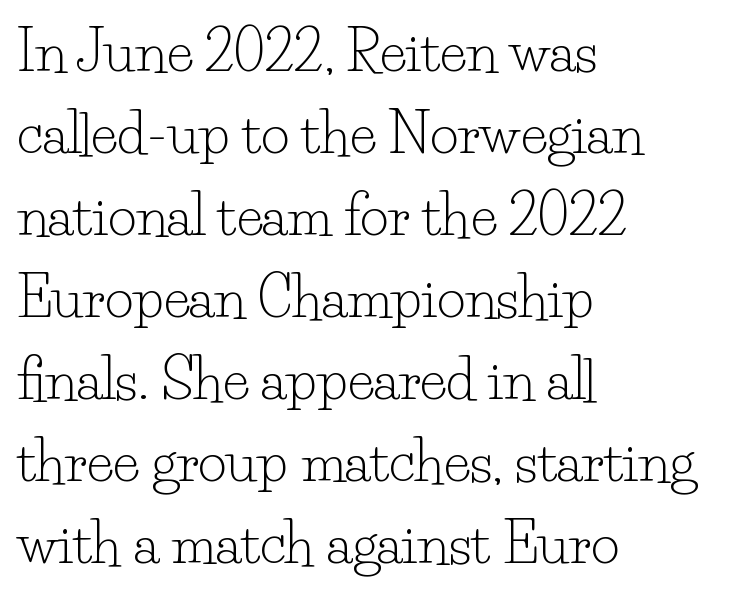
Compared with typical body copy, the letter spacing here is the same. Looks like regular typesetting: each glyph gets only the width it needs. Whoever set this chose a conventional vertical rhythm. Does the lettering tilt? It doesn't — this is upright. Decoration check: the copy has no underline.
